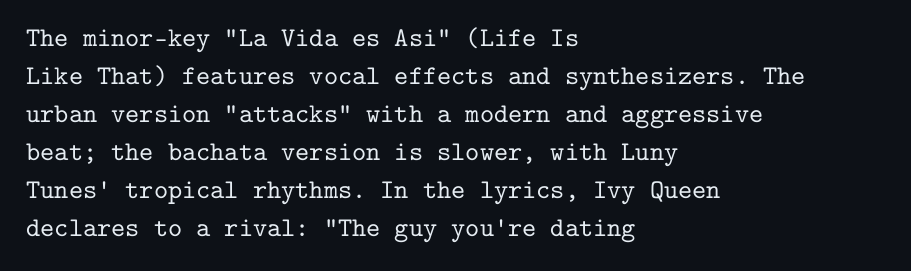
The image shows 27 px text type, upright; set left-aligned, normal line spacing (1.41x), normal letter spacing, not underlined.
